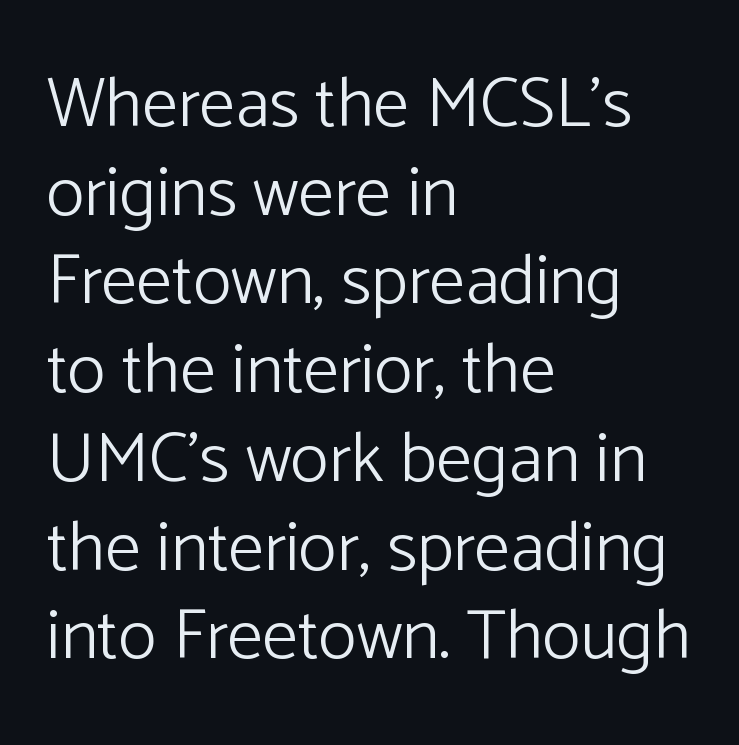
Q: Is the text bold? A: No.
Q: Is the text italic (slanted)? A: No, it is upright.
Q: Is the typeface a serif or a sans-serif typeface? A: Sans-serif.
Q: Is the text underlined? A: No.
Q: How is the paragraph aligned? A: Left-aligned.
Q: Is the spacing between letters normal or unusually wide? A: Normal.
Q: Is the spacing between lines tight, normal or loose? A: Normal.
Q: Width (condensed, normal, or wide)? A: Normal.
Q: Stroke contrast? A: Low.
Q: x-height? A: Medium.
Q: Monospaced? A: No.
